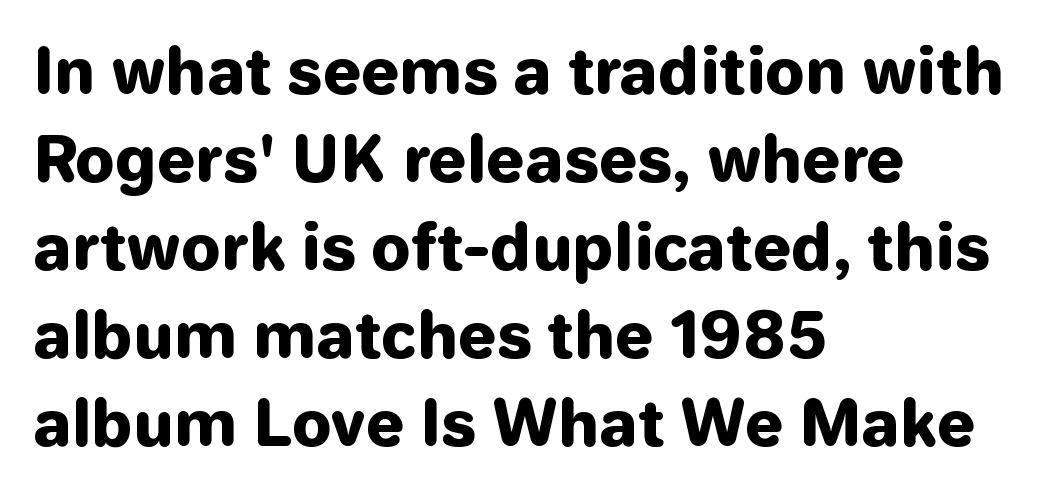
Line starts are locked; line ends wander. You can tell it's not italic because the verticals are truly vertical. Honestly, the letter spacing is just normal — you wouldn't notice it. How would I describe the line gaps? Plain and ordinary.
